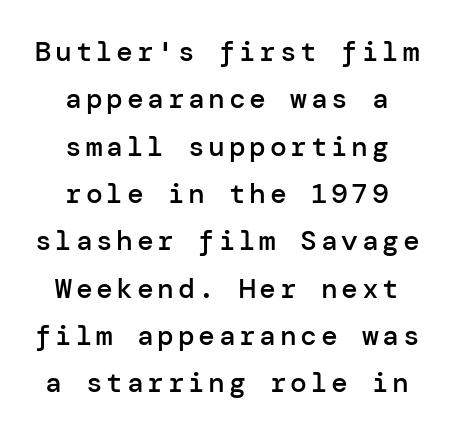
The image shows 28 px semibold sans-serif type, upright; set centered, normal line spacing (1.69x), not underlined; low stroke contrast and a medium x-height.
